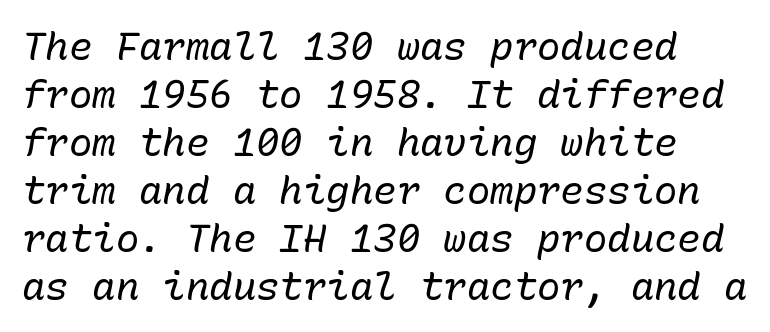
Q: Is the text bold? A: No.
Q: Is the text italic (slanted)? A: Yes, it leans right by about 10 degrees.
Q: Is the text underlined? A: No.
Q: Is the spacing between letters normal or unusually wide? A: Normal.
Q: Width (condensed, normal, or wide)? A: Normal.
Q: Stroke contrast? A: Low.
Q: x-height? A: Medium.
Q: Monospaced? A: Yes.
